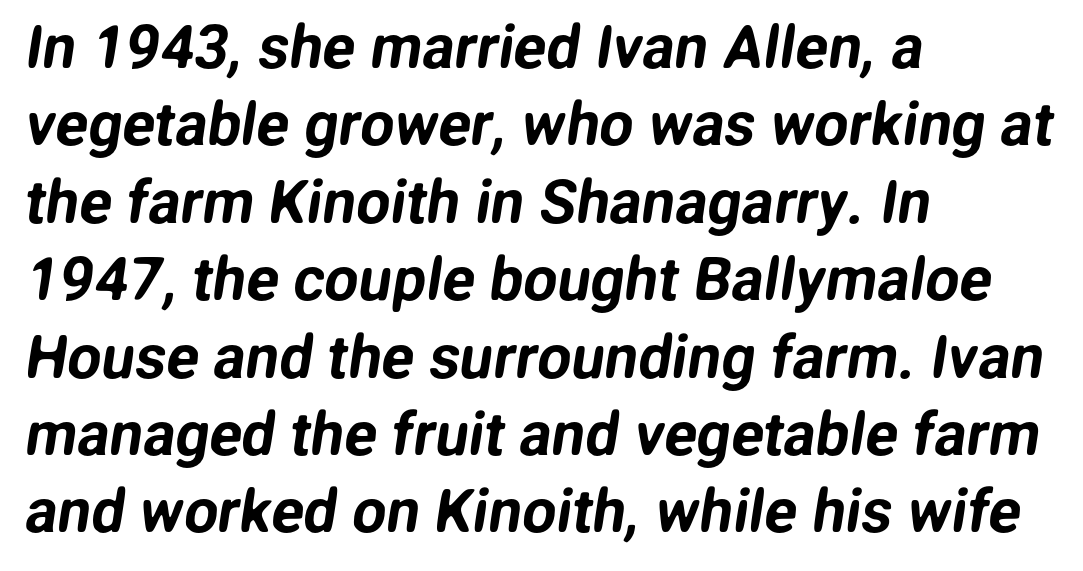
Here the designer chose a conventional face with non-uniform glyph widths. Vertical spacing — default. Beneath every word, the page is bare. Does the copy run flush right? No — it runs flush left. What kind of face is this? One without serifs — a sans. Between one letter and the next there's only the usual sliver of space.
